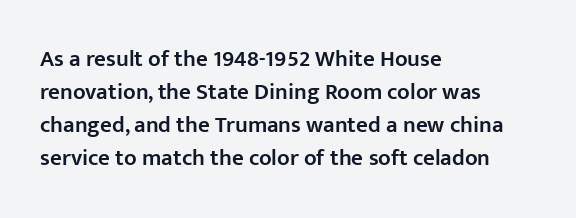
{"italic": "no", "bold": "semi", "underline": "no", "align": "left", "line_spacing": "normal", "line_spacing_ratio": 1.43, "letter_spacing": "normal", "letter_spacing_em": 0.0, "glyph_px": 23}
